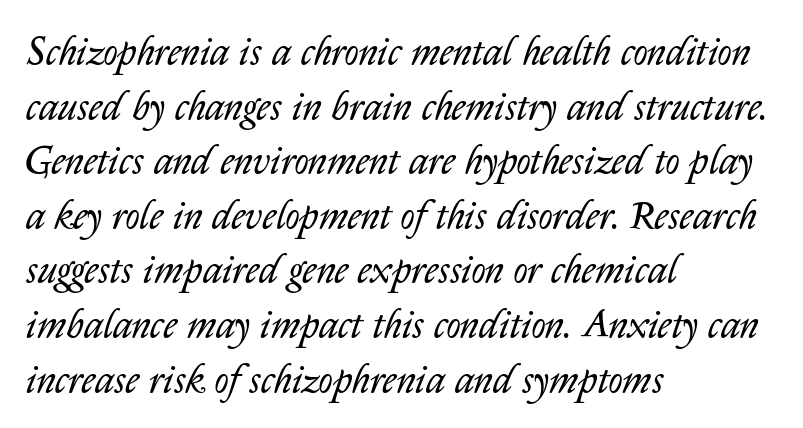
Q: Is the text bold? A: No.
Q: Is the text italic (slanted)? A: Yes, it leans right by about 14 degrees.
Q: Is the text underlined? A: No.
Q: How is the paragraph aligned? A: Left-aligned.
Q: Is the spacing between letters normal or unusually wide? A: Normal.
Q: Is the spacing between lines tight, normal or loose? A: Normal.
Q: Width (condensed, normal, or wide)? A: Normal.
Q: Stroke contrast? A: Low.
Q: x-height? A: Medium.
Q: Monospaced? A: No.
